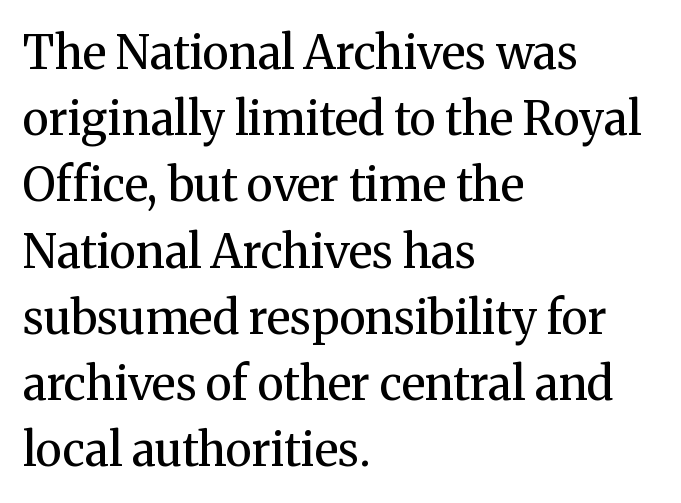
The image shows 46 px regular-weight serif type, upright; set left-aligned, normal line spacing (1.44x), normal letter spacing, not underlined; medium stroke contrast and a medium x-height.
